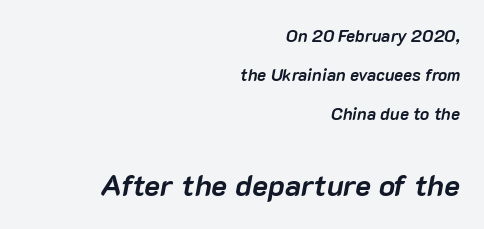
{"italic": "yes", "lean": "right", "slant_degrees": 10, "bold": "yes", "weight": "semibold", "width": "normal", "stroke_contrast": "low", "x_height": "medium", "monospaced": "no", "underline": "no", "align": "right", "line_spacing": "loose", "line_spacing_ratio": 2.28, "letter_spacing": "normal", "letter_spacing_em": 0.0, "larger_block": "second", "size_ratio": 1.76, "glyph_px": 30}
